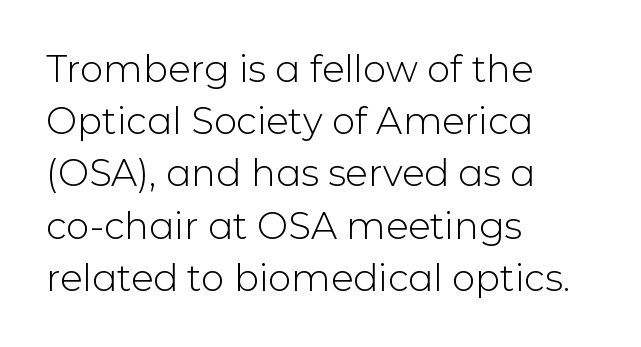
{"serif": "no", "italic": "no", "bold": "no", "weight": "light", "width": "normal", "stroke_contrast": "low", "x_height": "medium", "monospaced": "no", "underline": "no", "align": "left", "line_spacing": "normal", "line_spacing_ratio": 1.41, "letter_spacing": "normal", "letter_spacing_em": 0.0, "glyph_px": 37}
